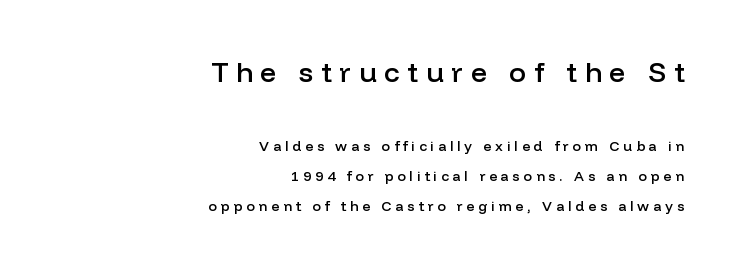
Q: Is the text bold? A: Semi-bold.
Q: Is the text italic (slanted)? A: No, it is upright.
Q: Is the typeface a serif or a sans-serif typeface? A: Sans-serif.
Q: Is the text underlined? A: No.
Q: How is the paragraph aligned? A: Right-aligned.
Q: Is the spacing between letters normal or unusually wide? A: Unusually wide.
Q: Is the spacing between lines tight, normal or loose? A: Loose.
Q: Which block of text is set in a larger size, the first (top) or the second (bottom)? A: The first (top) one.
Q: Width (condensed, normal, or wide)? A: Normal.
Q: Stroke contrast? A: Low.
Q: x-height? A: Medium.
Q: Monospaced? A: No.
